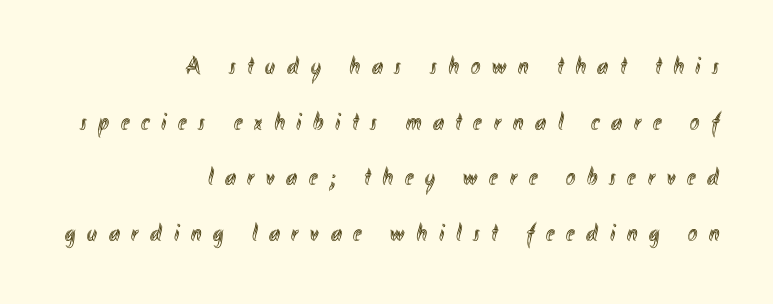
{"underline": "no", "align": "right", "line_spacing": "loose", "line_spacing_ratio": 2.23, "letter_spacing": "wide", "letter_spacing_em": 0.47, "glyph_px": 25}
